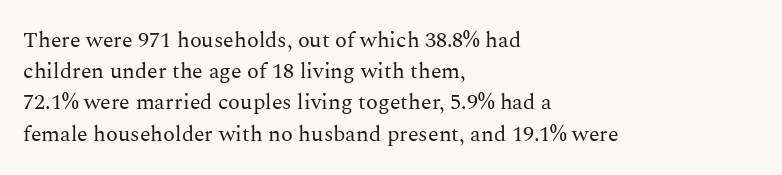
Every row of glyphs begins at an identical x-position on the left. The typesetting does not lean heavy: it is not bold. One glance says typical: line gaps are just what's usual. Underlining? Definitely not there.
